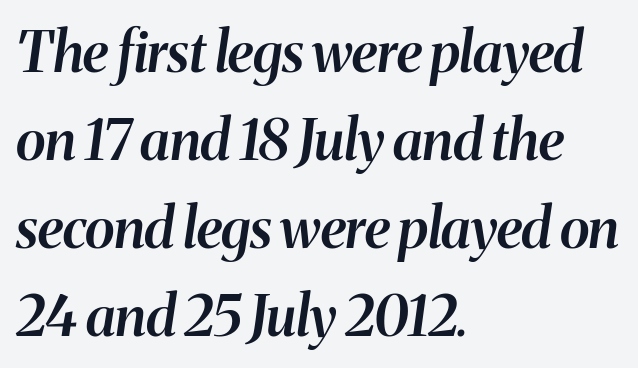
{"italic": "yes", "lean": "right", "slant_degrees": 8, "bold": "semi", "weight": "semibold", "width": "normal", "stroke_contrast": "medium", "x_height": "medium", "monospaced": "no", "underline": "no", "align": "left", "line_spacing": "normal", "line_spacing_ratio": 1.57, "letter_spacing": "normal", "letter_spacing_em": 0.0, "glyph_px": 56}
